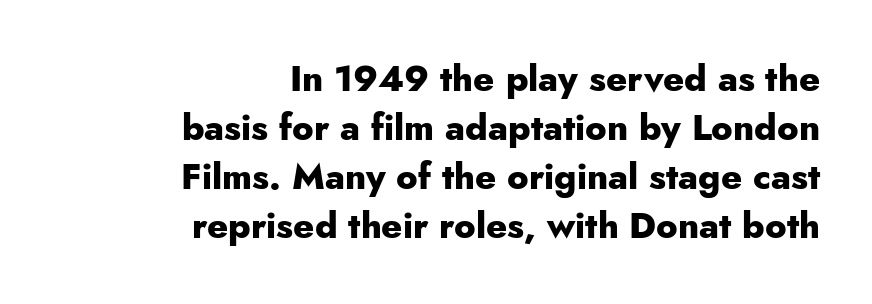
{"serif": "no", "italic": "no", "bold": "yes", "weight": "heavy", "width": "normal", "stroke_contrast": "low", "x_height": "small", "monospaced": "no", "underline": "no", "align": "right", "line_spacing": "normal", "line_spacing_ratio": 1.36, "letter_spacing": "normal", "letter_spacing_em": 0.0, "glyph_px": 36}
